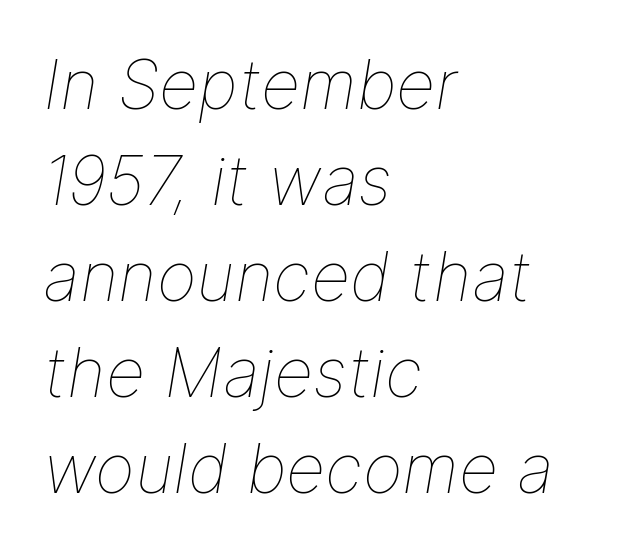
Q: Is the text bold? A: No.
Q: Is the text italic (slanted)? A: Yes, it leans right by about 9 degrees.
Q: Is the text underlined? A: No.
Q: How is the paragraph aligned? A: Left-aligned.
Q: Is the spacing between letters normal or unusually wide? A: Normal.
Q: Is the spacing between lines tight, normal or loose? A: Normal.
Q: Width (condensed, normal, or wide)? A: Normal.
Q: Stroke contrast? A: Low.
Q: x-height? A: Medium.
Q: Monospaced? A: No.
